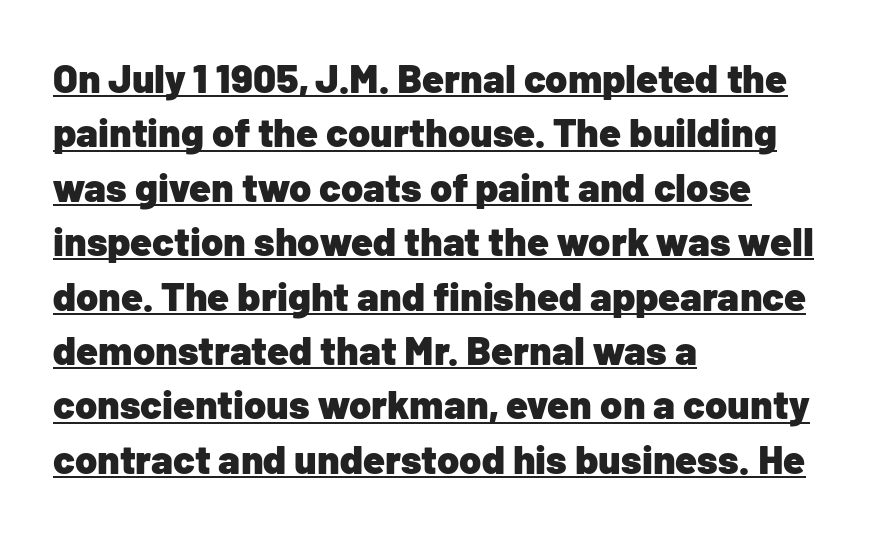
{"serif": "no", "italic": "no", "bold": "yes", "weight": "heavy", "width": "normal", "stroke_contrast": "low", "x_height": "medium", "monospaced": "no", "underline": "yes", "align": "left", "line_spacing": "normal", "line_spacing_ratio": 1.36, "letter_spacing": "normal", "letter_spacing_em": 0.0, "glyph_px": 40}
